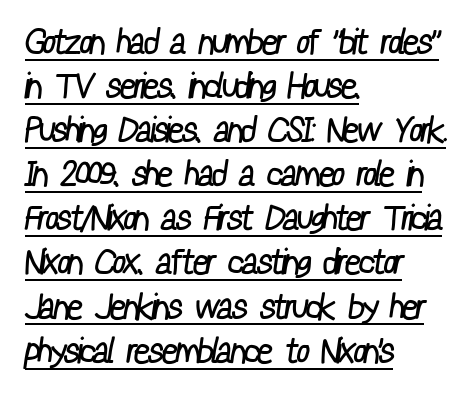
A quiet, ordinary-to-light weight characterises the typeface. In designer terms, the underline attribute is active on this setting. Left-aligned paragraph, ragged on the right. In terms of leading, this rendering sits right in the middle. The line texture is even and compact thanks to regular tracking. Nope, no serifs anywhere on these letters.
